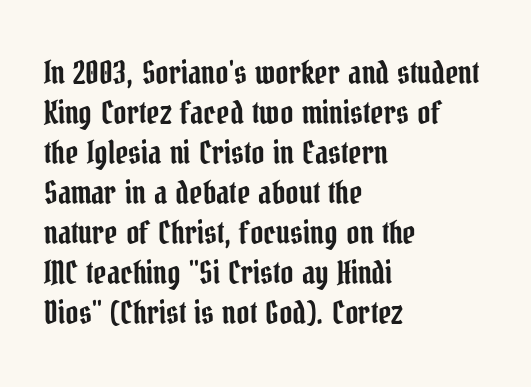
Character widths vary here, with narrow letters taking less room than wide ones. Letters rest on an invisible, unmarked baseline. Spacing between characters is what you'd get straight out of the box. Caption: multi-line text, flush left, ragged right. How would I describe the line gaps? Plain and ordinary. Quick note: not italic, upright.
